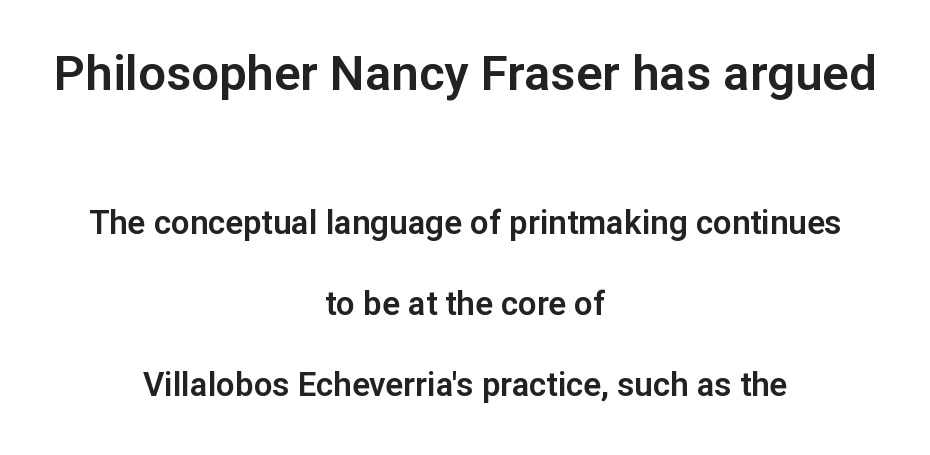
The image shows 49 px sans-serif type, upright; set centered, loose line spacing (2.45x), normal letter spacing, not underlined; the first (top) block is 1.48x larger; low stroke contrast and a medium x-height.
